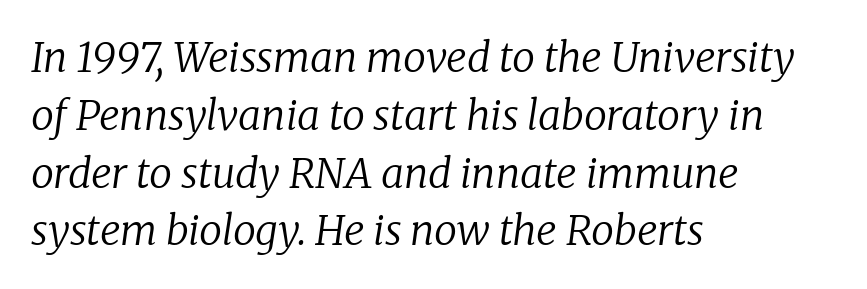
{"serif": "yes", "italic": "yes", "lean": "right", "slant_degrees": 8, "bold": "no", "weight": "regular", "width": "normal", "stroke_contrast": "low", "x_height": "medium", "monospaced": "no", "underline": "no", "align": "left", "line_spacing": "normal", "line_spacing_ratio": 1.41, "letter_spacing": "normal", "letter_spacing_em": 0.0, "glyph_px": 41}
